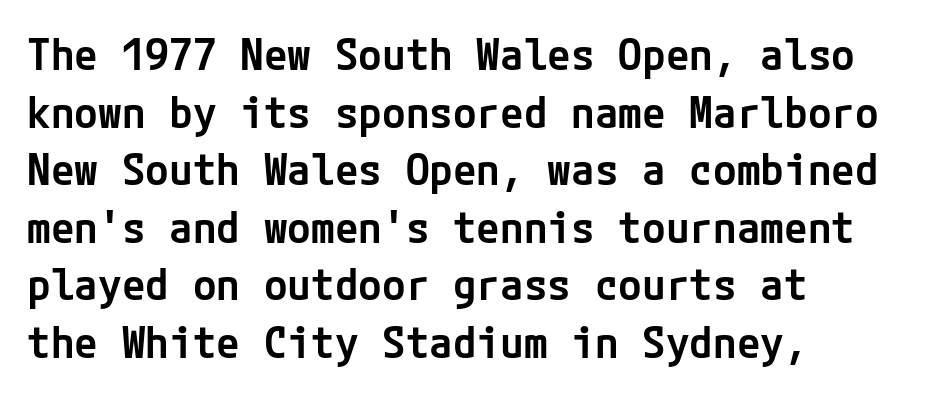
Typographically, this falls in the sans-serif category. The rendering uses a semibold face; strokes are thickened but not to full bold. Is the block centered? No — it sits flush against the left margin. Descenders are the only things crossing below the line. Here the glyphs are tracked normally, forming tight word shapes.
